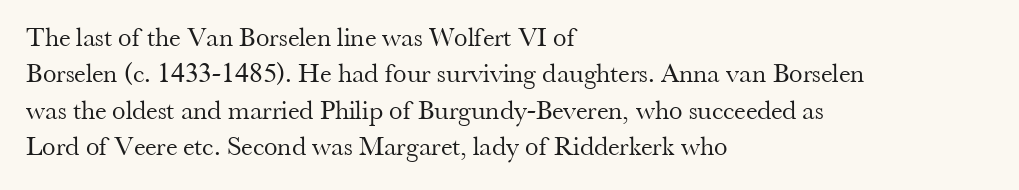
Q: Is the text bold? A: No.
Q: Is the text italic (slanted)? A: No, it is upright.
Q: Is the text underlined? A: No.
Q: How is the paragraph aligned? A: Left-aligned.
Q: Is the spacing between letters normal or unusually wide? A: Normal.
Q: Is the spacing between lines tight, normal or loose? A: Normal.
